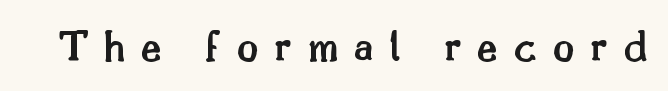
{"serif": "yes", "italic": "no", "bold": "semi", "weight": "semibold", "width": "normal", "stroke_contrast": "medium", "x_height": "small", "monospaced": "no", "underline": "no", "letter_spacing": "wide", "letter_spacing_em": 0.35, "glyph_px": 45}
